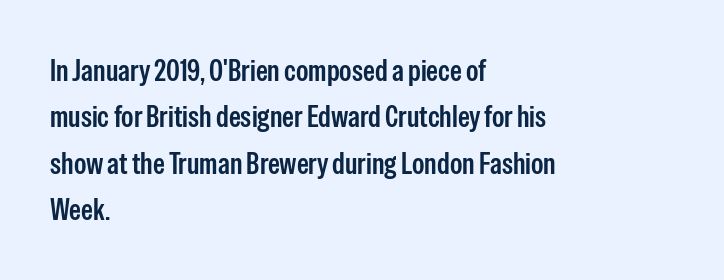
{"serif": "no", "italic": "no", "width": "condensed", "stroke_contrast": "low", "x_height": "medium", "monospaced": "no", "underline": "no", "align": "left", "line_spacing": "normal", "line_spacing_ratio": 1.55, "letter_spacing": "normal", "letter_spacing_em": 0.0, "glyph_px": 30}
